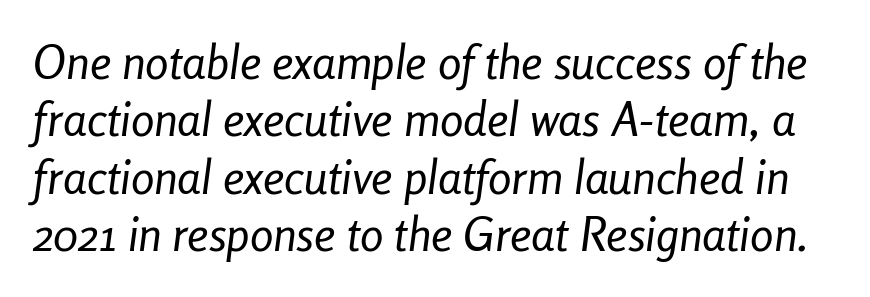
The image shows 47 px regular-weight, condensed type, italic (leaning right); set line spacing 1.22x, normal letter spacing, not underlined; low stroke contrast and a medium x-height.
